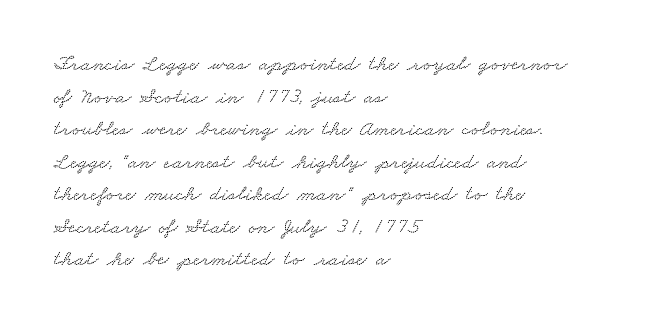
This sample is left-justified, so line endings fall wherever the words run out. Glyph-to-glyph distance matches everyday printed text. Each row of text sits above clean, open space. The space between consecutive lines is moderate.
